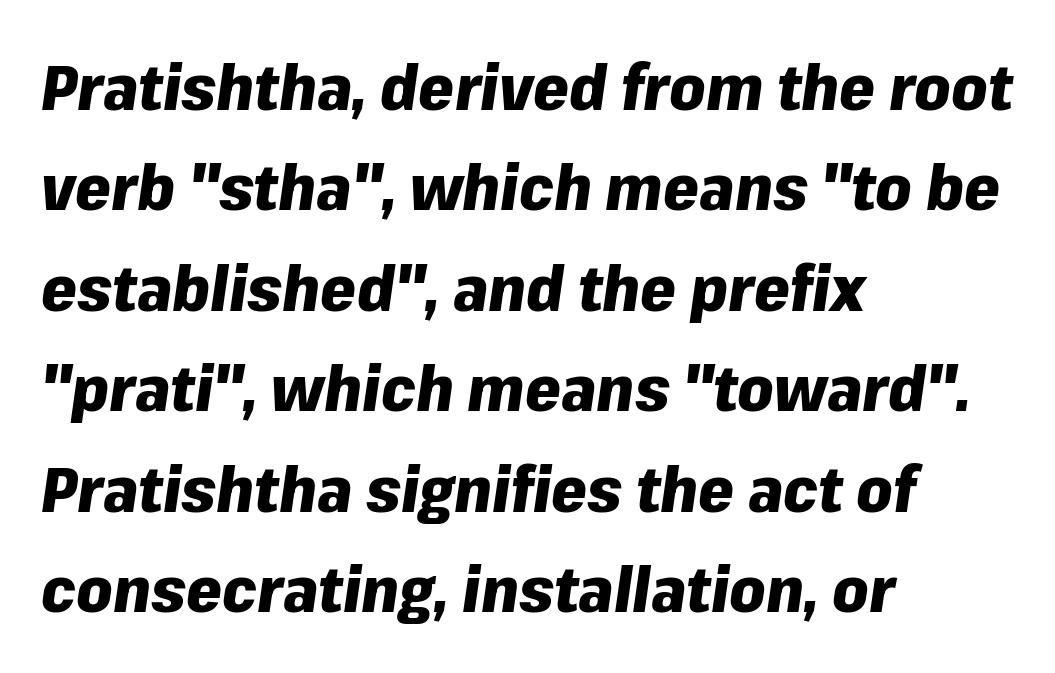
{"italic": "yes", "lean": "right", "slant_degrees": 8, "bold": "yes", "weight": "heavy", "width": "normal", "stroke_contrast": "low", "x_height": "medium", "monospaced": "no", "underline": "no", "align": "left", "line_spacing": "normal", "line_spacing_ratio": 1.57, "letter_spacing": "normal", "letter_spacing_em": 0.0, "glyph_px": 64}
